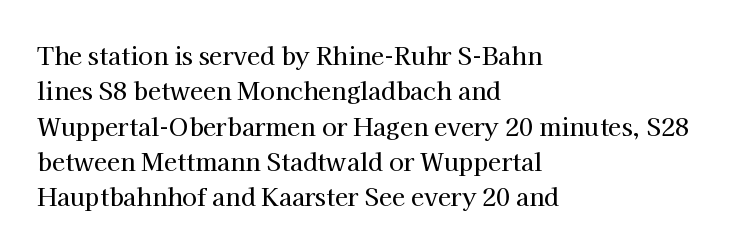
The passage shown stacks its lines at a standard gap. No extra tracking has been applied to these lines. Compared with a centered layout, this one pins lines to the left instead. The area under the type is left untouched. When letters stand straight like this, we call the style roman or upright.
